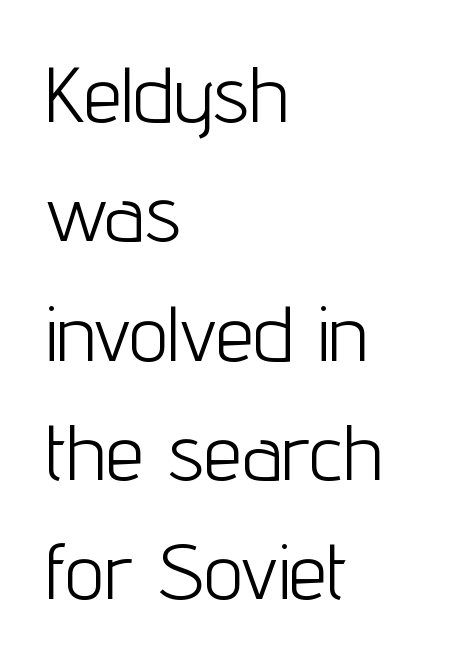
The rendering keeps characters at their native spacing. The line-height multiplier appears to be the usual default. Honestly, there is no underline to notice here at all. Type style note: lacks serifs. The text block is weighted toward the left margin, trailing off unevenly rightward. The rendering uses natural spacing where letterforms have individual widths.
